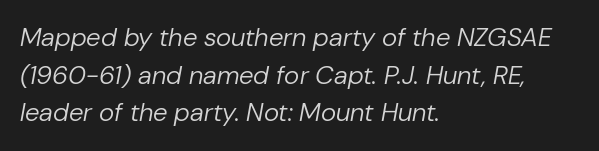
{"italic": "yes", "lean": "right", "slant_degrees": 10, "bold": "no", "underline": "no", "align": "left", "line_spacing": "normal", "line_spacing_ratio": 1.45, "letter_spacing": "normal", "letter_spacing_em": 0.0, "glyph_px": 26}
